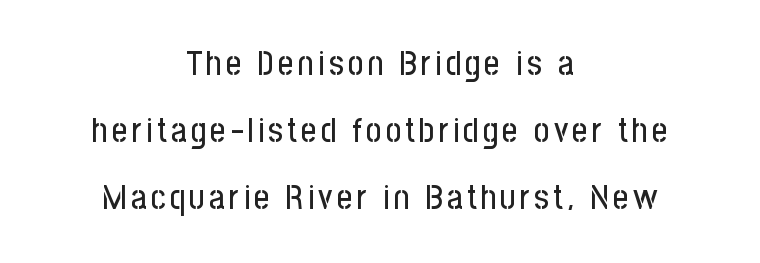
Students, observe: this is what heavily led, spacious text looks like. The font family rendered here belongs to the sans-serif group. Teacher's note: observe the equal gaps on both sides — that is centered alignment. Every character sits straight up, as roman type does. Character widths vary here, with narrow letters taking less room than wide ones. Anything drawn beneath the words? Only blank space.
